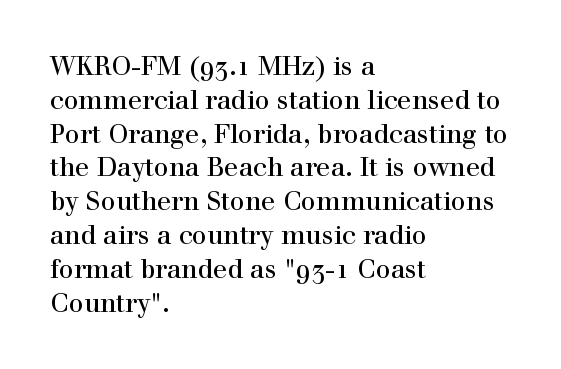
The ragged edge is on the right, which tells us the setting is flush left. How would I describe the line gaps? Plain and ordinary. This is the regular roman posture of the typeface. Only glyphs here, with clear space below each row.
